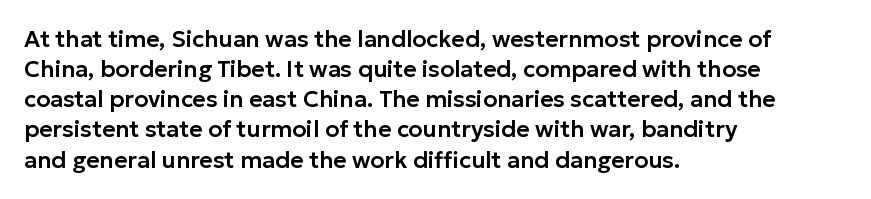
Q: Is the text italic (slanted)? A: No, it is upright.
Q: Is the text underlined? A: No.
Q: How is the paragraph aligned? A: Left-aligned.
Q: Is the spacing between letters normal or unusually wide? A: Normal.
Q: Is the spacing between lines tight, normal or loose? A: Normal.
